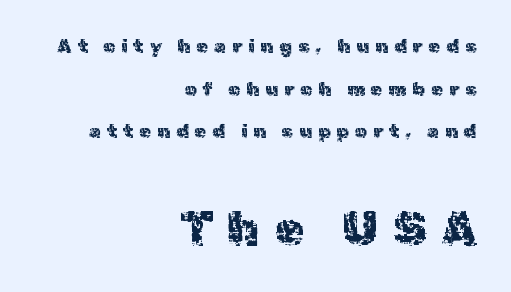
The image shows 47 px sans-serif type, upright; set right-aligned, loose line spacing (2.25x), unusually wide letter spacing (+0.32 em), not underlined; the second (bottom) block is 2.47x larger; a medium x-height.
